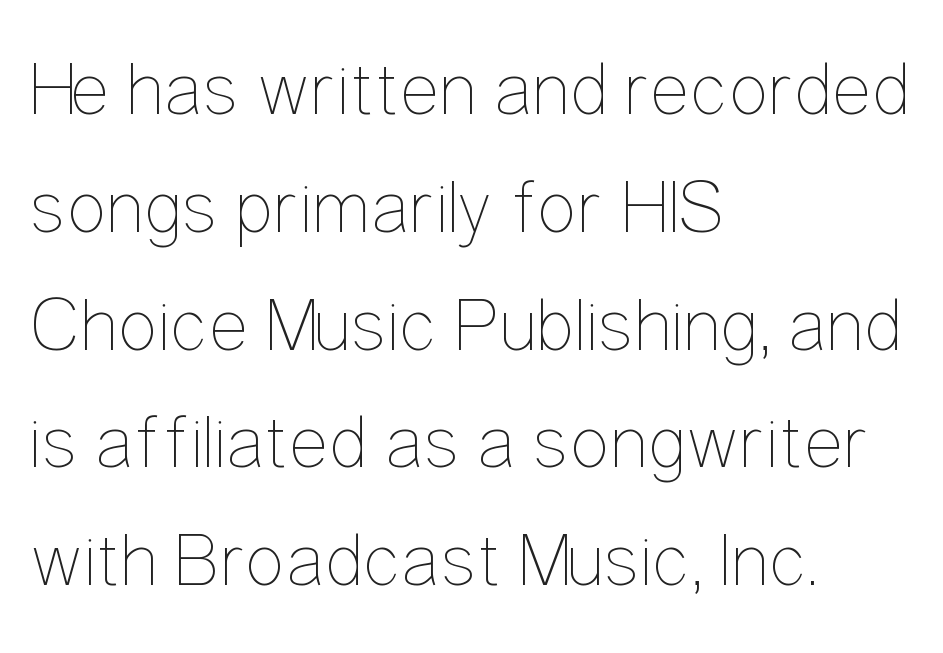
The image shows 76 px thin, condensed type, upright; set left-aligned, normal line spacing (1.55x), normal letter spacing, not underlined; low stroke contrast and a medium x-height.
